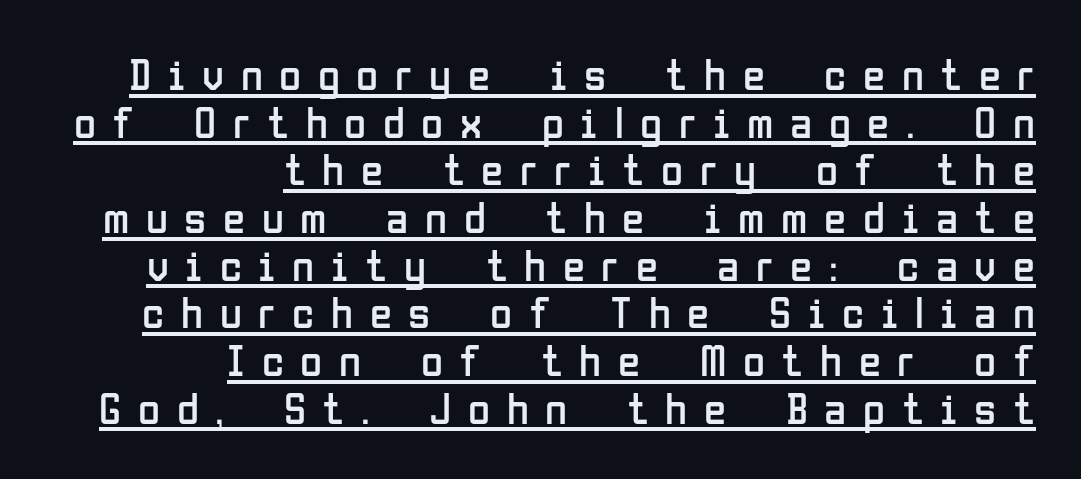
The image shows 45 px regular-weight, condensed sans-serif type, upright; set right-aligned, tight line spacing (1.06x), unusually wide letter spacing (+0.37 em), underlined; low stroke contrast and a medium x-height.
